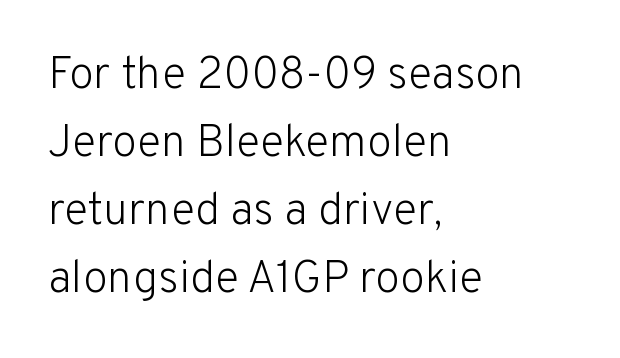
Q: Is the text bold? A: No.
Q: Is the text italic (slanted)? A: No, it is upright.
Q: Is the typeface a serif or a sans-serif typeface? A: Sans-serif.
Q: Is the text underlined? A: No.
Q: How is the paragraph aligned? A: Left-aligned.
Q: Is the spacing between letters normal or unusually wide? A: Normal.
Q: Is the spacing between lines tight, normal or loose? A: Normal.
Q: Width (condensed, normal, or wide)? A: Normal.
Q: Stroke contrast? A: Low.
Q: x-height? A: Medium.
Q: Monospaced? A: No.
